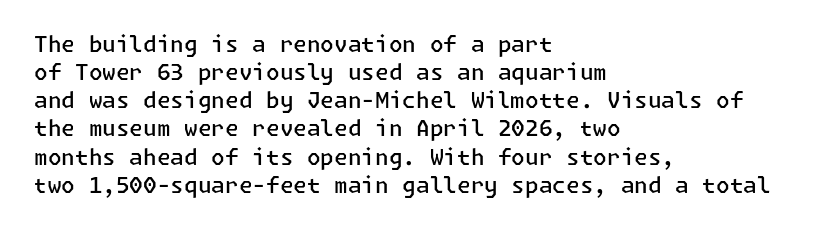
The image shows 22 px text type, upright; set left-aligned, normal line spacing (1.28x), normal letter spacing, not underlined.
